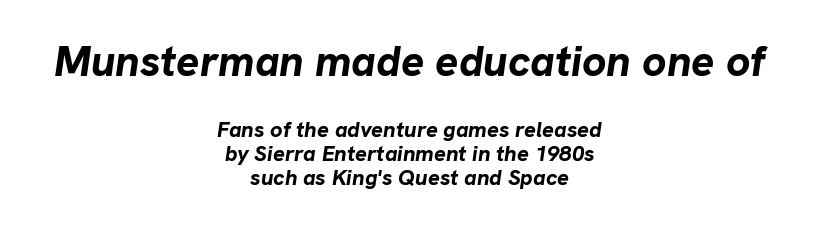
The typesetter chose a symmetrical, centered arrangement here. These two chunks differ in scale, with the top chunk taking the larger measure. What weight is shown? A full bold with thick strokes. The letters advance in unequal steps, a hallmark of proportional type. The gaps between neighbouring characters are ordinary and unremarkable. Honestly, there is no underline to notice here at all.
